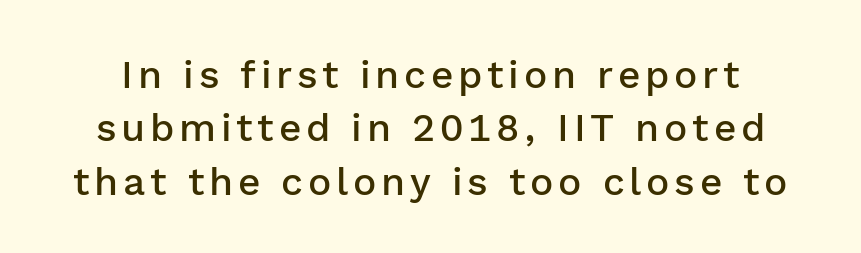
This block has exactly the height ordinary leading produces. The passage shown is typeset with a sans-serif family. Glance below the letters and you will spot only blank space. Characters remain perfectly vertical along every line. In terms of weight, the rendering is demibold, just under bold.
